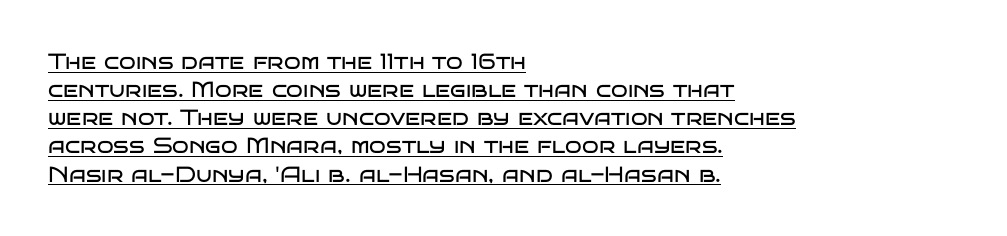
The image shows 22 px text type, upright; set left-aligned, normal line spacing (1.28x), normal letter spacing, underlined.
